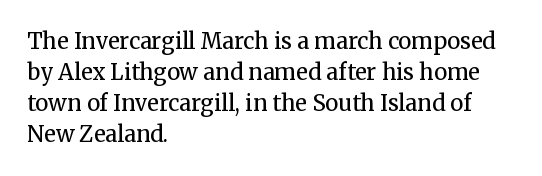
Q: Is the text bold? A: No.
Q: Is the text italic (slanted)? A: No, it is upright.
Q: Is the text underlined? A: No.
Q: How is the paragraph aligned? A: Left-aligned.
Q: Is the spacing between letters normal or unusually wide? A: Normal.
Q: Is the spacing between lines tight, normal or loose? A: Normal.
